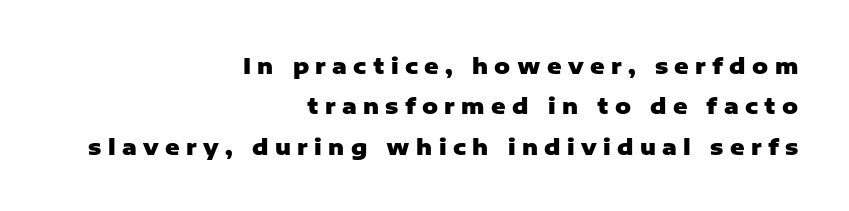
{"italic": "no", "bold": "yes", "underline": "no", "align": "right", "line_spacing_ratio": 1.84, "letter_spacing": "wide", "letter_spacing_em": 0.29, "glyph_px": 22}
